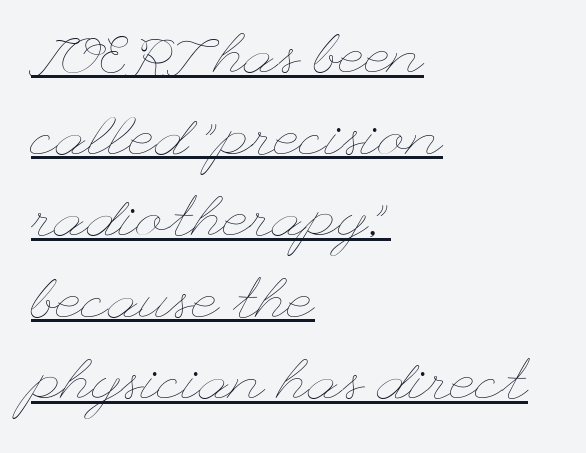
Q: Is the text bold? A: No.
Q: Is the text italic (slanted)? A: Yes.
Q: Is the text underlined? A: Yes.
Q: How is the paragraph aligned? A: Left-aligned.
Q: Is the spacing between letters normal or unusually wide? A: Normal.
Q: Is the spacing between lines tight, normal or loose? A: Normal.
Q: Width (condensed, normal, or wide)? A: Wide.
Q: Stroke contrast? A: Low.
Q: x-height? A: Small.
